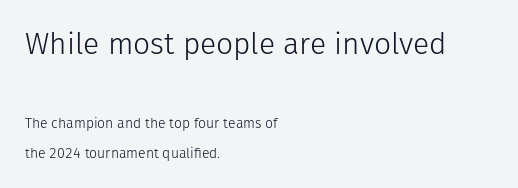
The specimen omits any rule beneath the text block's lines. The face used here is proportionally spaced, like ordinary book or web type. A typesetter would mark this as roman, not italic. The typesetter chose a ragged-right arrangement here.
